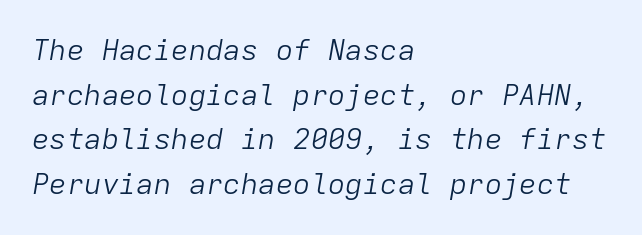
The image shows 29 px light type, italic (leaning right), monospaced; set left-aligned, normal line spacing (1.54x), normal letter spacing, not underlined; low stroke contrast and a medium x-height.
